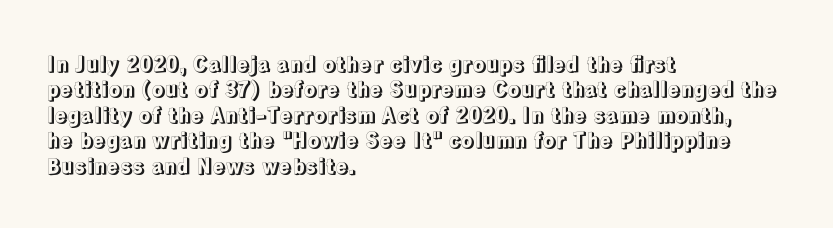
Q: Is the text italic (slanted)? A: No, it is upright.
Q: Is the text underlined? A: No.
Q: How is the paragraph aligned? A: Left-aligned.
Q: Is the spacing between letters normal or unusually wide? A: Normal.
